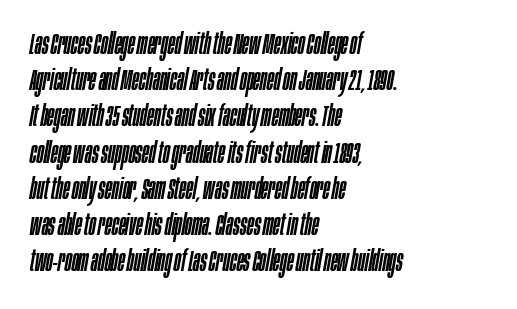
{"italic": "yes", "lean": "right", "slant_degrees": 10, "width": "condensed", "stroke_contrast": "low", "x_height": "large", "monospaced": "no", "underline": "no", "align": "left", "line_spacing": "normal", "line_spacing_ratio": 1.25, "letter_spacing": "normal", "letter_spacing_em": 0.0, "glyph_px": 29}
